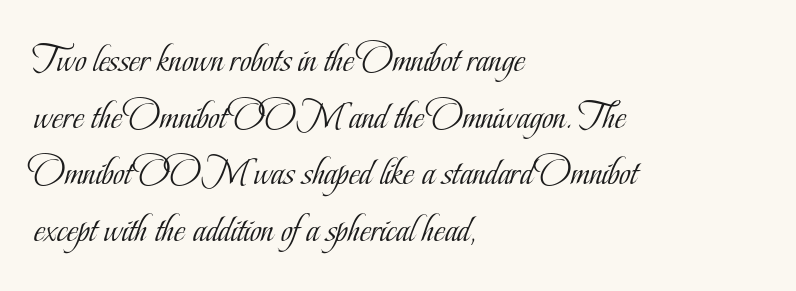
Q: Is the text bold? A: No.
Q: Is the text italic (slanted)? A: Yes.
Q: Is the typeface a serif or a sans-serif typeface? A: Serif.
Q: Is the text underlined? A: No.
Q: How is the paragraph aligned? A: Left-aligned.
Q: Is the spacing between letters normal or unusually wide? A: Normal.
Q: Is the spacing between lines tight, normal or loose? A: Normal.
Q: Width (condensed, normal, or wide)? A: Condensed.
Q: Stroke contrast? A: Low.
Q: x-height? A: Small.
Q: Monospaced? A: No.
